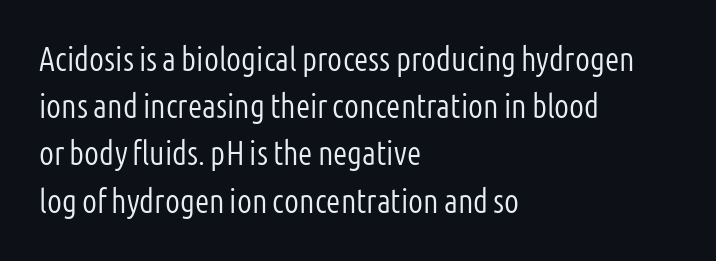
This rendering leaves character spacing at its baseline value. The face looks like a standard text weight, possibly lighter. The glyphs in this specimen are sans serif. Only glyphs here, with clear space below each row.
